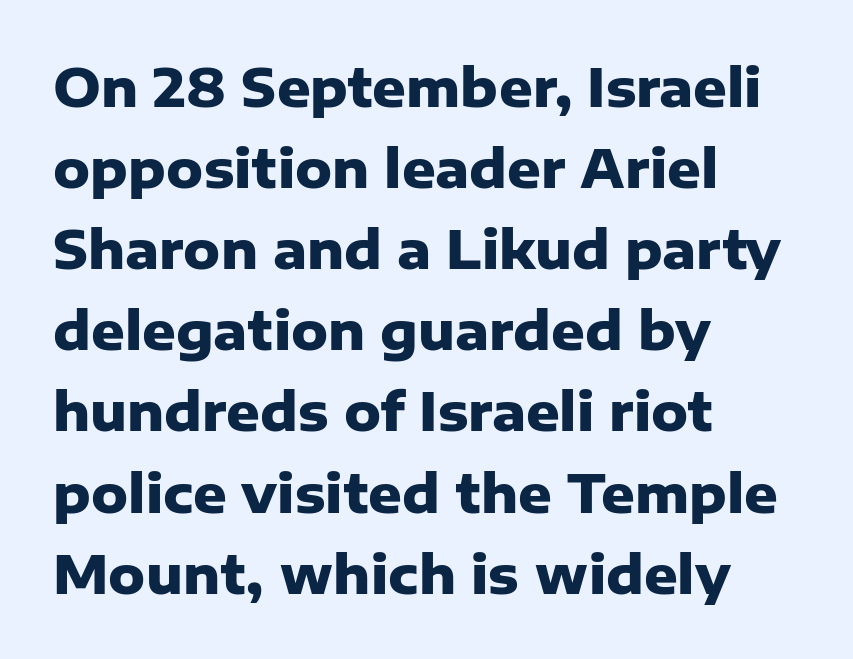
Glyph-to-glyph distance matches everyday printed text. Unmarked baselines from the first word to the last. Italic? Not at all — the glyphs are vertical. The leading is moderate, giving the passage an even texture. Do the characters align in a grid? No, the font is proportional. Stroke terminals: plain, sans-serif.
